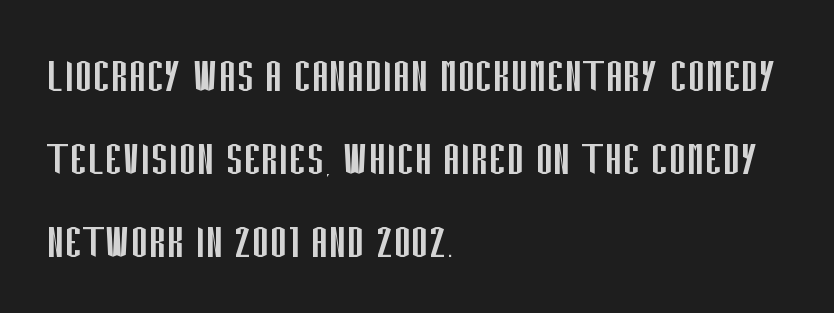
The strokes are not fattened; the text isn't bold. Notice how the passage keeps a crisp vertical edge on the left only. In terms of letterspacing, this is plain default setting. Classification — sans serif. The face used here is proportionally spaced, like ordinary book or web type. Regarding leading, the lines here are spaced in the standard way.
